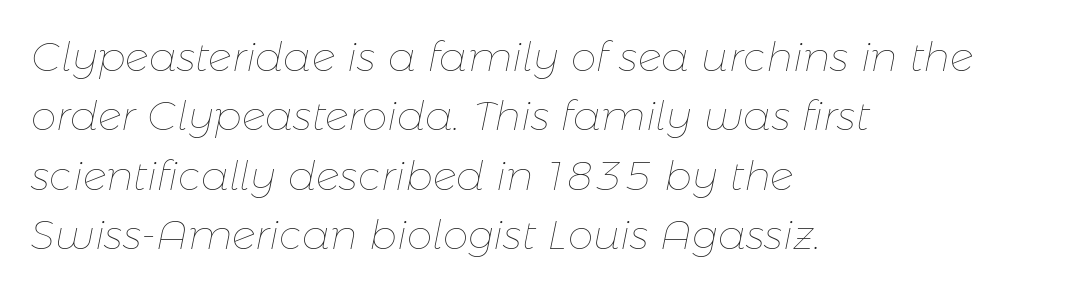
Q: Is the text bold? A: No.
Q: Is the text italic (slanted)? A: Yes, it leans right by about 11 degrees.
Q: Is the text underlined? A: No.
Q: How is the paragraph aligned? A: Left-aligned.
Q: Is the spacing between letters normal or unusually wide? A: Normal.
Q: Is the spacing between lines tight, normal or loose? A: Normal.
Q: Width (condensed, normal, or wide)? A: Normal.
Q: Stroke contrast? A: Low.
Q: x-height? A: Medium.
Q: Monospaced? A: No.
